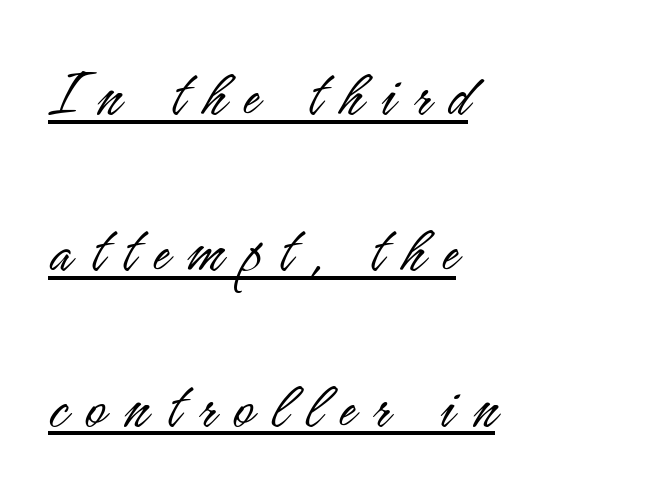
The face used here is rendered with a markedly widened letterfit. Note: no serifs on the glyphs. Airy leading. Each line of the rendering has a horizontal stroke beneath the glyphs. A light-to-regular cut is what we see here.
